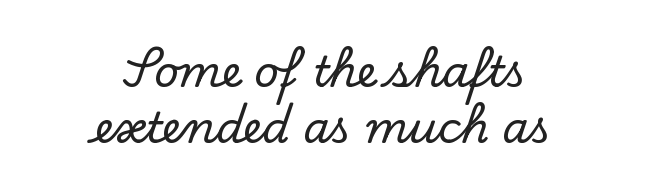
{"serif": "yes", "width": "normal", "stroke_contrast": "low", "x_height": "small", "monospaced": "no", "underline": "no", "align": "center", "line_spacing": "normal", "line_spacing_ratio": 1.3, "letter_spacing": "normal", "letter_spacing_em": 0.0, "glyph_px": 43}
